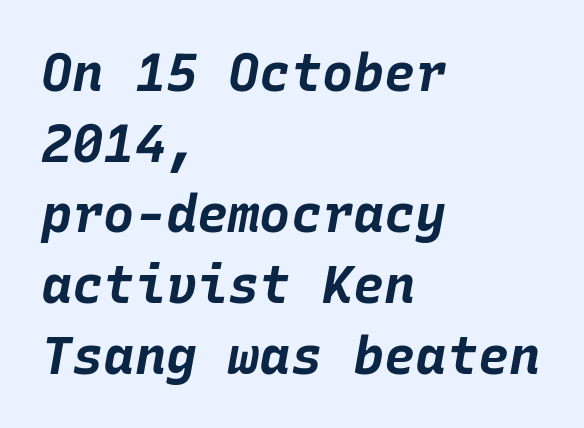
{"italic": "yes", "lean": "right", "slant_degrees": 10, "bold": "yes", "weight": "bold", "width": "normal", "stroke_contrast": "low", "x_height": "large", "monospaced": "yes", "underline": "no", "align": "left", "line_spacing": "normal", "line_spacing_ratio": 1.36, "letter_spacing": "normal", "letter_spacing_em": 0.0, "glyph_px": 52}
